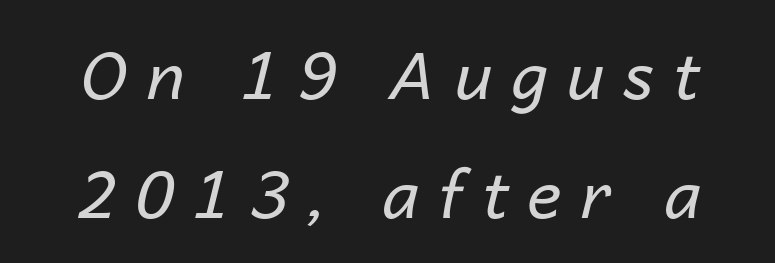
{"italic": "yes", "lean": "right", "slant_degrees": 14, "bold": "no", "weight": "regular", "width": "normal", "stroke_contrast": "low", "x_height": "medium", "monospaced": "no", "underline": "no", "align": "center", "line_spacing_ratio": 1.81, "letter_spacing": "wide", "letter_spacing_em": 0.29, "glyph_px": 66}
